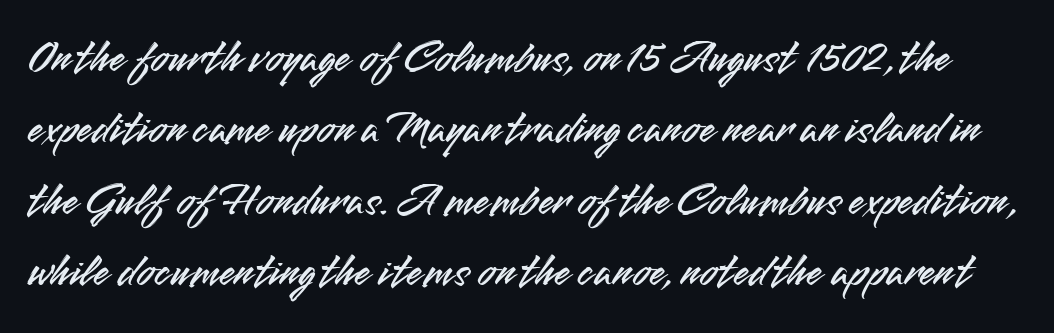
The image shows 46 px sans-serif type; set normal line spacing (1.55x), normal letter spacing, not underlined; medium stroke contrast and a small x-height.
